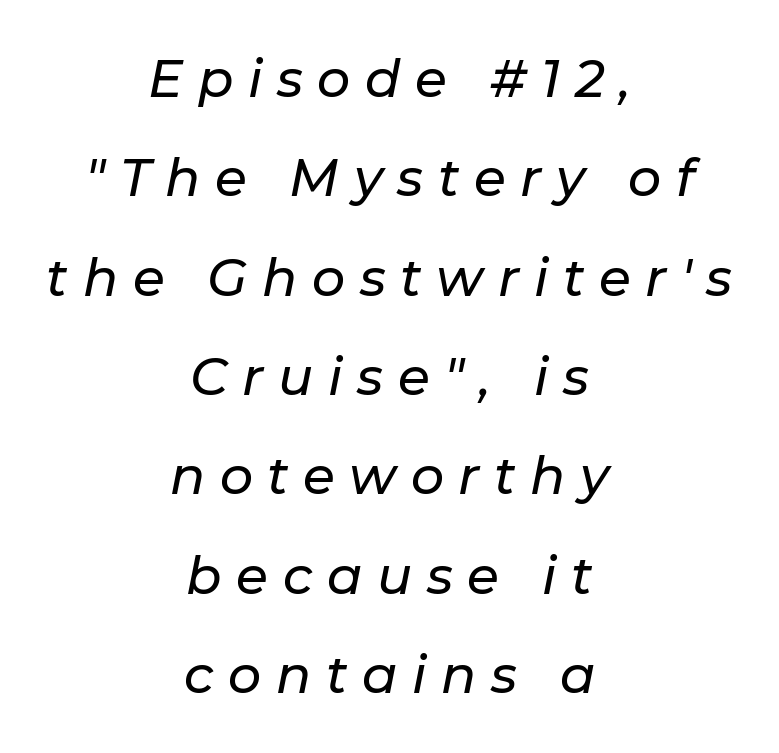
The image shows 52 px text type, italic (leaning right); set centered, loose line spacing (1.91x), unusually wide letter spacing (+0.28 em), not underlined; low stroke contrast and a medium x-height.
